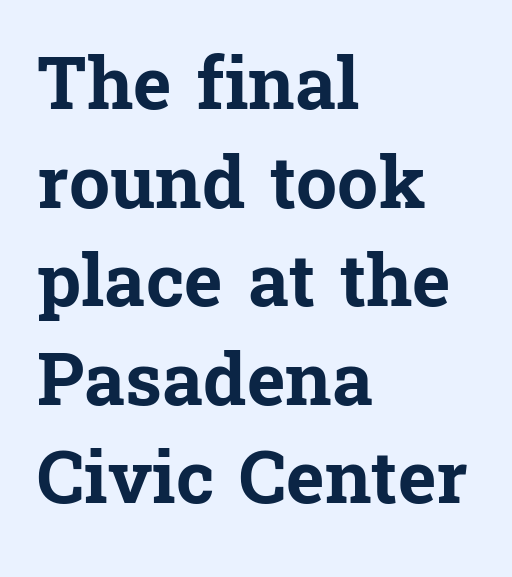
The image shows 73 px bold serif type, upright; set left-aligned, normal line spacing (1.35x), normal letter spacing, not underlined; low stroke contrast and a medium x-height.
